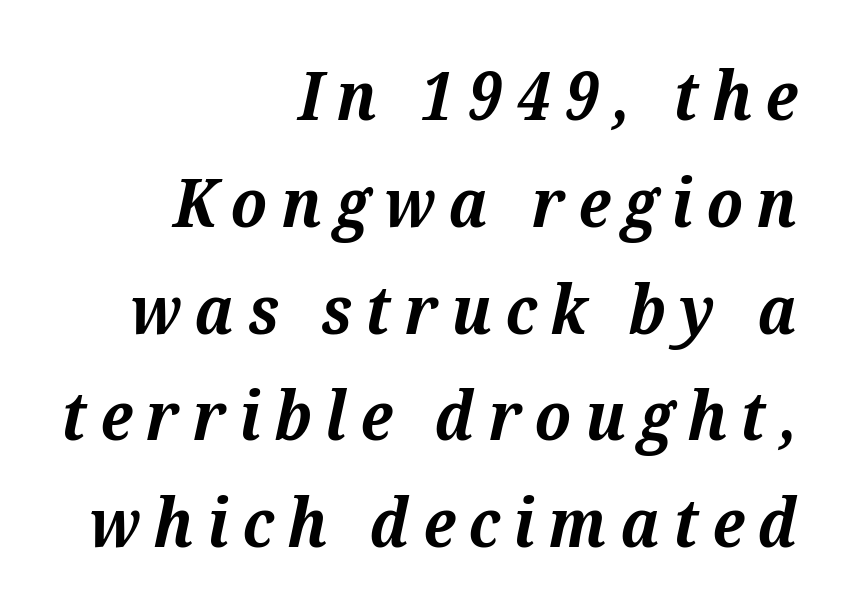
{"serif": "yes", "italic": "yes", "lean": "right", "slant_degrees": 12, "bold": "yes", "weight": "bold", "width": "normal", "stroke_contrast": "medium", "x_height": "medium", "monospaced": "no", "underline": "no", "align": "right", "line_spacing": "normal", "line_spacing_ratio": 1.57, "letter_spacing": "wide", "letter_spacing_em": 0.2, "glyph_px": 68}
